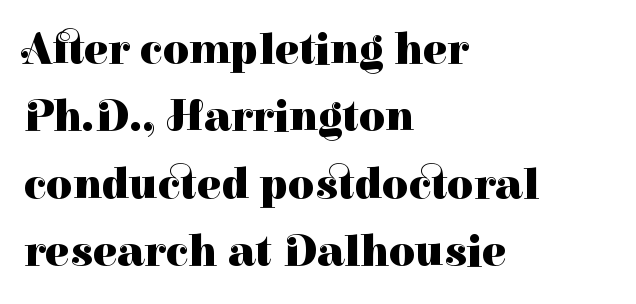
The rendering uses natural spacing where letterforms have individual widths. The letterforms sit shoulder to shoulder at normal distance. This sample uses a serif face. Heavy, bold letterforms.
